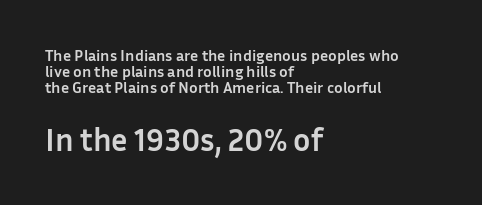
The image shows 32 px semibold sans-serif type, upright; set left-aligned, tight line spacing (1.01x), normal letter spacing, not underlined; the second (bottom) block is 2.0x larger; low stroke contrast and a medium x-height.
